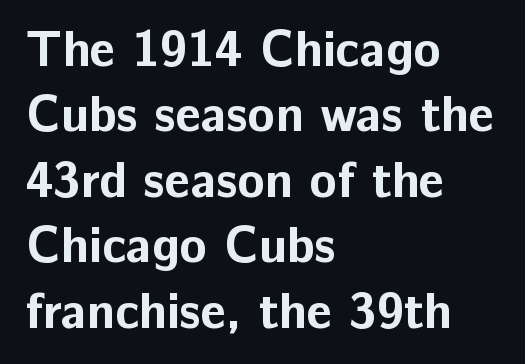
Casual observation: everything's shoved over to the left. These lines keep a tight, regular rhythm from letter to letter. Is this a fixed-width face? No — the glyphs have proportional, varying widths. Letterform terminals end flat and unadorned throughout the passage.
